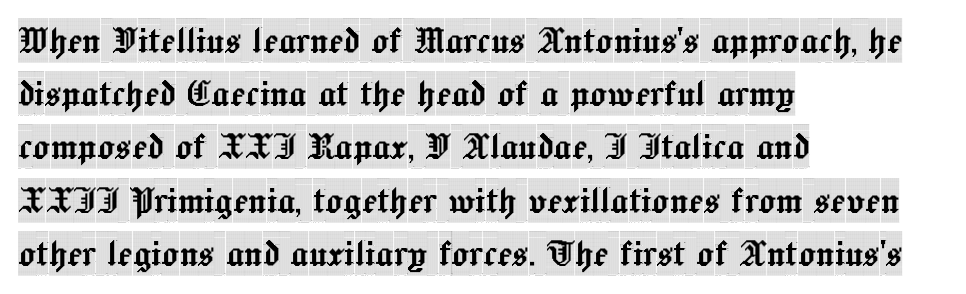
Q: Is the text italic (slanted)? A: No, it is upright.
Q: Is the typeface a serif or a sans-serif typeface? A: Serif.
Q: Is the text underlined? A: No.
Q: How is the paragraph aligned? A: Left-aligned.
Q: Is the spacing between letters normal or unusually wide? A: Normal.
Q: Width (condensed, normal, or wide)? A: Condensed.
Q: x-height? A: Large.
Q: Monospaced? A: No.
